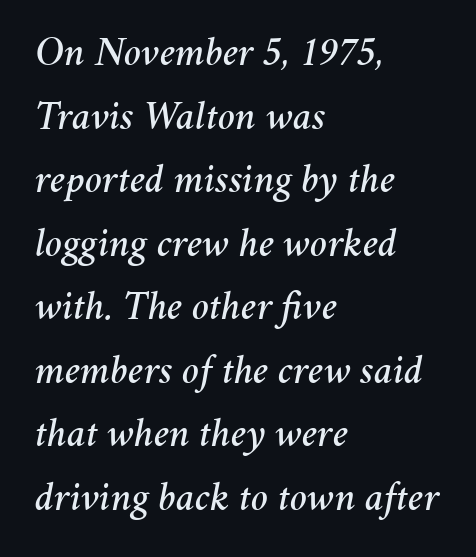
{"italic": "yes", "lean": "right", "slant_degrees": 11, "width": "normal", "stroke_contrast": "medium", "x_height": "medium", "monospaced": "no", "underline": "no", "align": "left", "line_spacing": "normal", "line_spacing_ratio": 1.55, "letter_spacing": "normal", "letter_spacing_em": 0.0, "glyph_px": 41}
